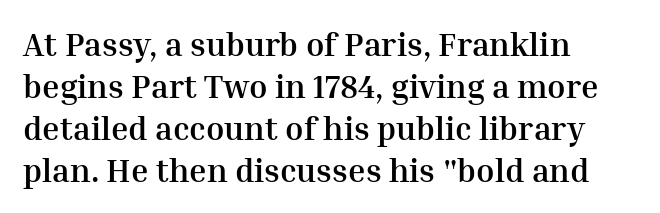
Ordinary non-slanted type is in use. The compositor pushed each line to the left boundary. This sample keeps an unexceptional amount of space between lines. Anything drawn beneath the words? Only blank space.
